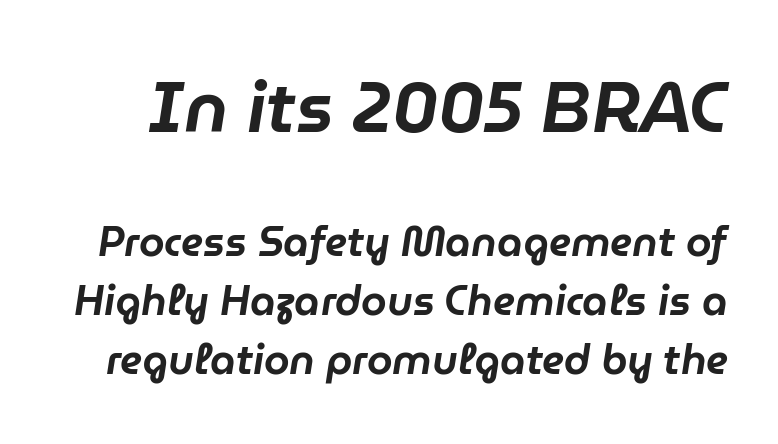
Bigger letters appear in the top chunk; the bottom chunk is reduced. The glyphs are unaccompanied by any horizontal stroke below them. The letters advance in unequal steps, a hallmark of proportional type. The passage shown stacks its lines at a standard gap. Characters are canted at an angle relative to the baseline's perpendicular.
